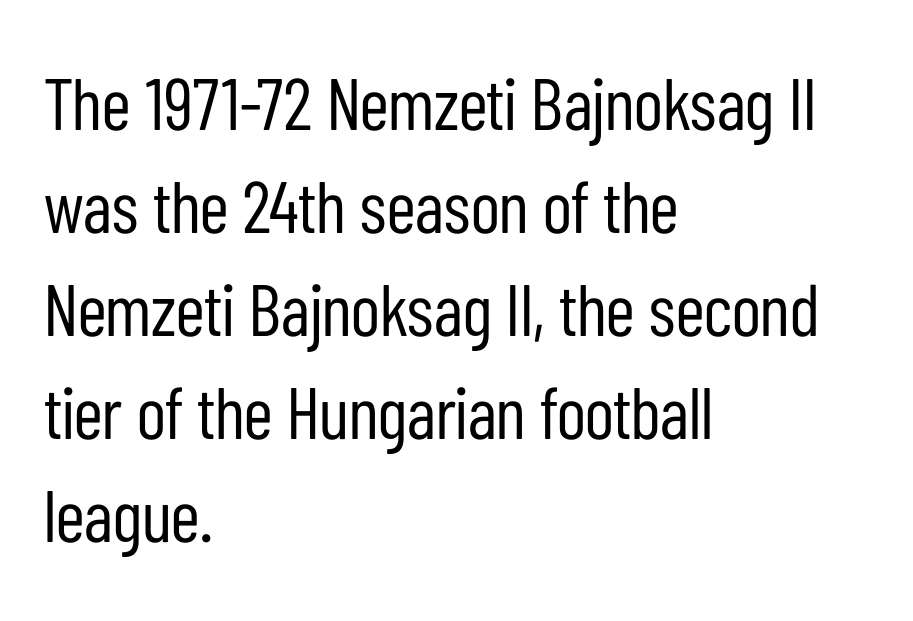
The image shows 73 px regular-weight, condensed sans-serif type, upright; set left-aligned, normal line spacing (1.41x), normal letter spacing, not underlined; low stroke contrast and a medium x-height.
